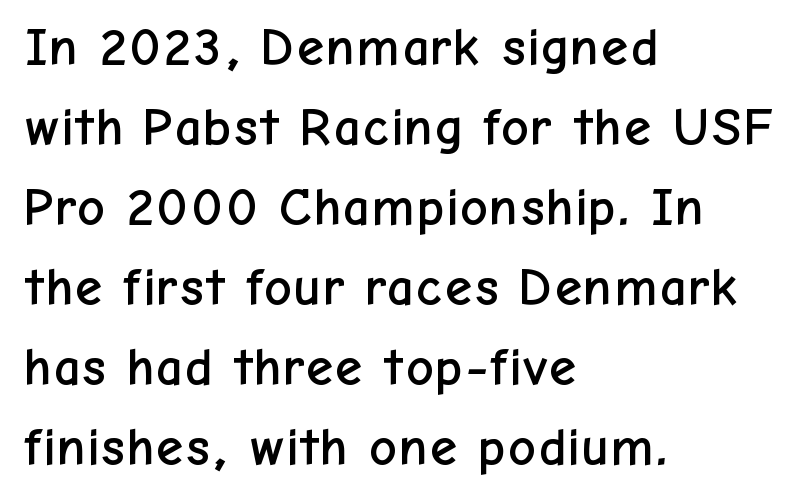
{"serif": "no", "italic": "no", "width": "normal", "stroke_contrast": "low", "x_height": "medium", "monospaced": "no", "underline": "no", "align": "left", "line_spacing": "normal", "line_spacing_ratio": 1.48, "letter_spacing": "normal", "letter_spacing_em": 0.0, "glyph_px": 54}
